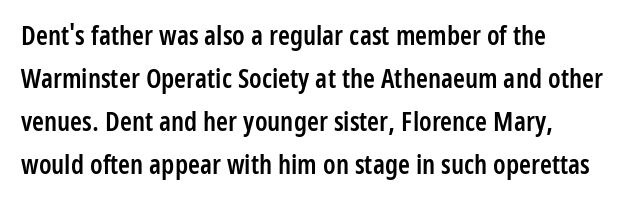
{"italic": "no", "bold": "semi", "underline": "no", "line_spacing": "normal", "line_spacing_ratio": 1.59, "letter_spacing": "normal", "letter_spacing_em": 0.0, "glyph_px": 27}
